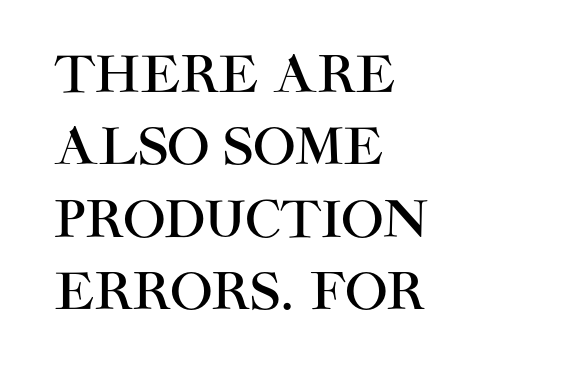
{"serif": "no", "italic": "no", "width": "normal", "stroke_contrast": "high", "x_height": "large", "monospaced": "no", "underline": "no", "align": "left", "line_spacing": "normal", "line_spacing_ratio": 1.45, "letter_spacing": "normal", "letter_spacing_em": 0.0, "glyph_px": 50}
